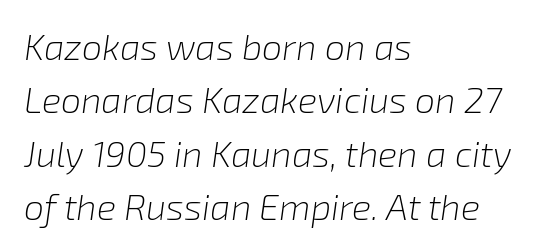
Does the leading feel generous? No, just average. This sample has the flowing, uneven cadence of proportional lettering. The typography opts for an oblique posture over an upright one. This sample uses plain, unmodified letter spacing. The typeface has the unassuming heft of standard copy or less.
